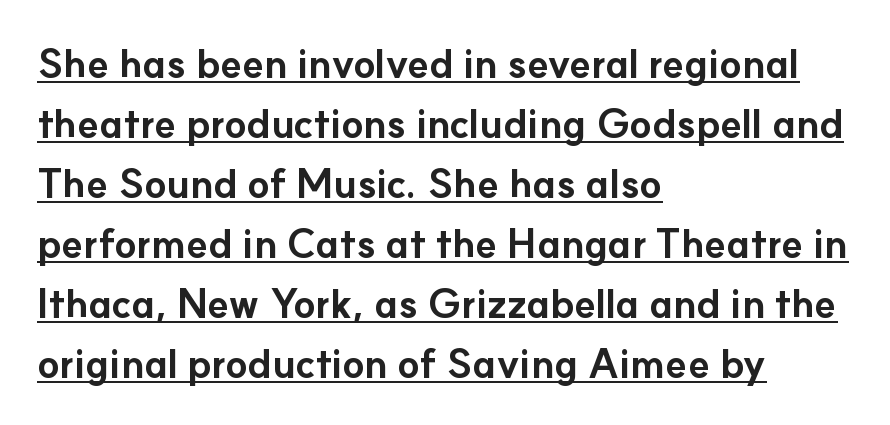
Q: Is the text bold? A: Yes.
Q: Is the text italic (slanted)? A: No, it is upright.
Q: Is the typeface a serif or a sans-serif typeface? A: Sans-serif.
Q: Is the text underlined? A: Yes.
Q: How is the paragraph aligned? A: Left-aligned.
Q: Is the spacing between letters normal or unusually wide? A: Normal.
Q: Is the spacing between lines tight, normal or loose? A: Normal.
Q: Width (condensed, normal, or wide)? A: Normal.
Q: Stroke contrast? A: Low.
Q: x-height? A: Small.
Q: Monospaced? A: No.
